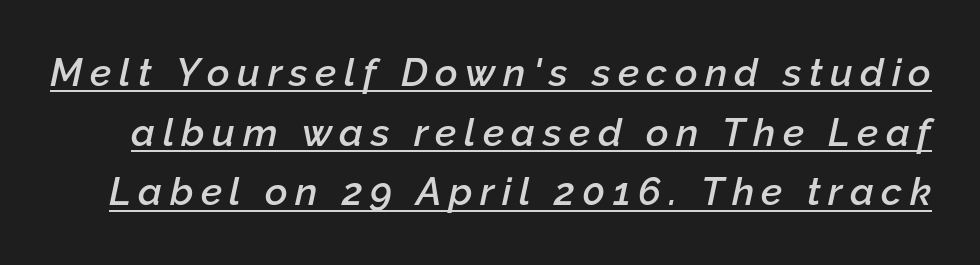
{"italic": "yes", "lean": "right", "slant_degrees": 12, "bold": "semi", "weight": "semibold", "width": "normal", "stroke_contrast": "low", "x_height": "medium", "monospaced": "no", "underline": "yes", "line_spacing": "normal", "line_spacing_ratio": 1.53, "glyph_px": 39}
